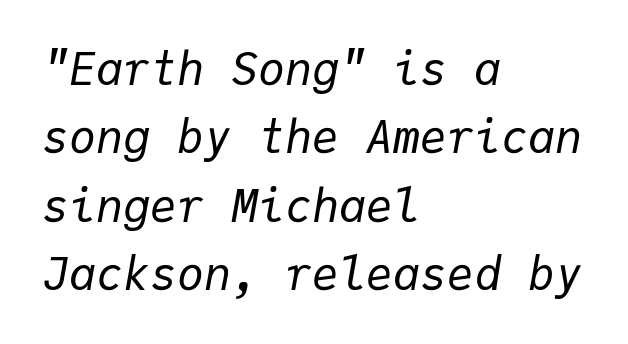
The image shows 45 px regular-weight type, italic (leaning right), monospaced; set left-aligned, normal line spacing (1.52x), normal letter spacing, not underlined; low stroke contrast and a medium x-height.
